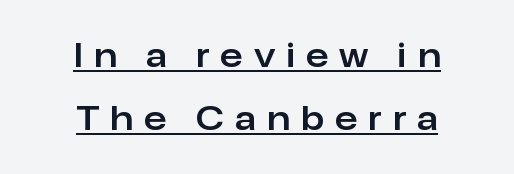
{"serif": "no", "italic": "no", "width": "normal", "stroke_contrast": "low", "x_height": "medium", "monospaced": "no", "underline": "yes", "align": "center", "line_spacing": "loose", "line_spacing_ratio": 1.91, "letter_spacing": "wide", "letter_spacing_em": 0.34, "glyph_px": 33}
